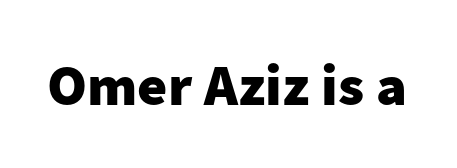
Q: Is the text bold? A: Yes.
Q: Is the text italic (slanted)? A: No, it is upright.
Q: Is the typeface a serif or a sans-serif typeface? A: Sans-serif.
Q: Is the text underlined? A: No.
Q: Is the spacing between letters normal or unusually wide? A: Normal.
Q: Width (condensed, normal, or wide)? A: Normal.
Q: Stroke contrast? A: Low.
Q: x-height? A: Medium.
Q: Monospaced? A: No.
